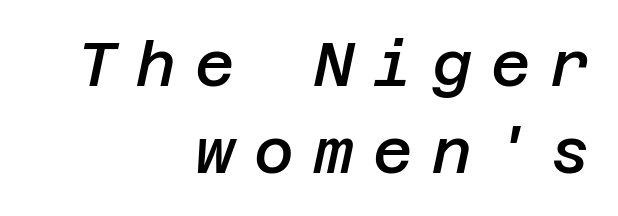
Q: Is the text bold? A: Semi-bold.
Q: Is the text italic (slanted)? A: Yes, it leans right by about 12 degrees.
Q: Is the text underlined? A: No.
Q: How is the paragraph aligned? A: Right-aligned.
Q: Is the spacing between letters normal or unusually wide? A: Unusually wide.
Q: Is the spacing between lines tight, normal or loose? A: Normal.
Q: Width (condensed, normal, or wide)? A: Normal.
Q: Stroke contrast? A: Low.
Q: x-height? A: Large.
